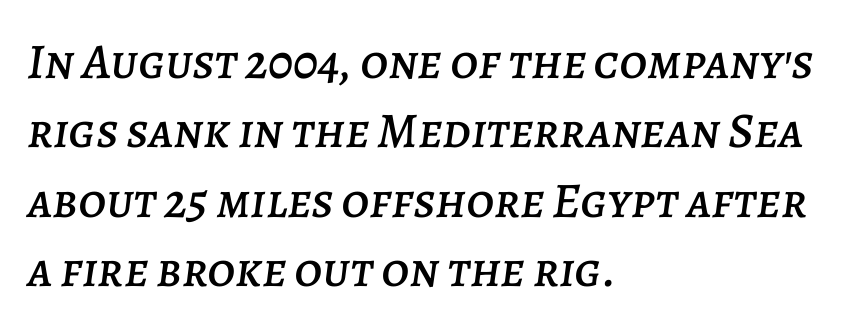
The image shows 50 px text type, italic (leaning right); set left-aligned, normal line spacing (1.39x), normal letter spacing, not underlined; low stroke contrast and a large x-height.
